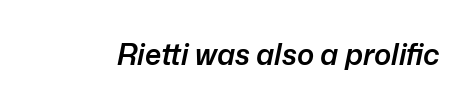
{"italic": "yes", "lean": "right", "slant_degrees": 12, "bold": "semi", "weight": "semibold", "width": "normal", "stroke_contrast": "low", "x_height": "medium", "monospaced": "no", "underline": "no", "letter_spacing": "normal", "letter_spacing_em": 0.0, "glyph_px": 29}
